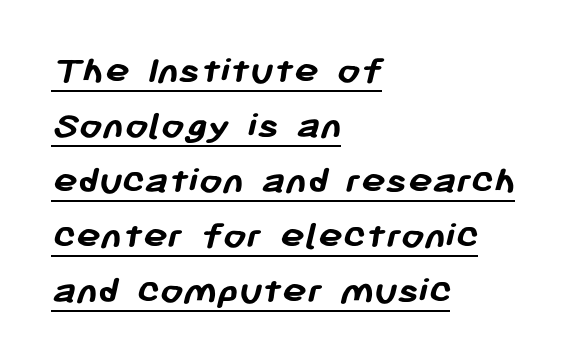
Q: Is the text bold? A: Yes.
Q: Is the typeface a serif or a sans-serif typeface? A: Sans-serif.
Q: Is the text underlined? A: Yes.
Q: How is the paragraph aligned? A: Left-aligned.
Q: Is the spacing between letters normal or unusually wide? A: Normal.
Q: Is the spacing between lines tight, normal or loose? A: Normal.
Q: Width (condensed, normal, or wide)? A: Normal.
Q: Stroke contrast? A: Low.
Q: x-height? A: Medium.
Q: Monospaced? A: No.
